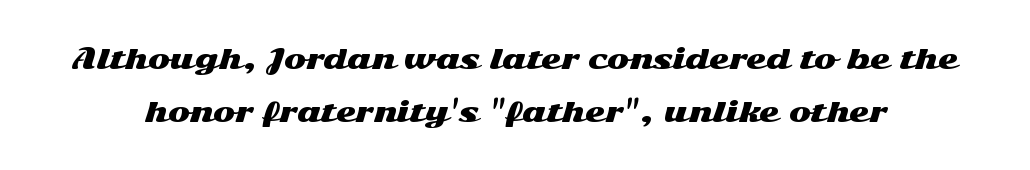
Q: Is the text italic (slanted)? A: Yes.
Q: Is the text underlined? A: No.
Q: Is the spacing between letters normal or unusually wide? A: Normal.
Q: Is the spacing between lines tight, normal or loose? A: Loose.
